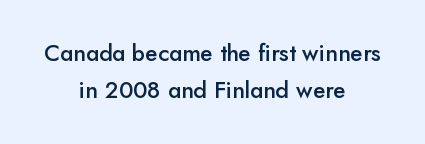
The image shows 23 px text type, upright; set centered, normal line spacing (1.63x), normal letter spacing, not underlined.
